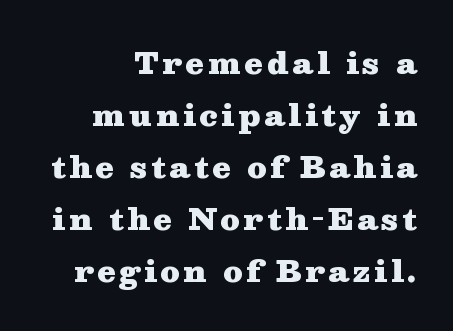
The image shows 30 px heavy, wide serif type, upright; set right-aligned, line spacing 1.73x, not underlined; medium stroke contrast and a medium x-height.
